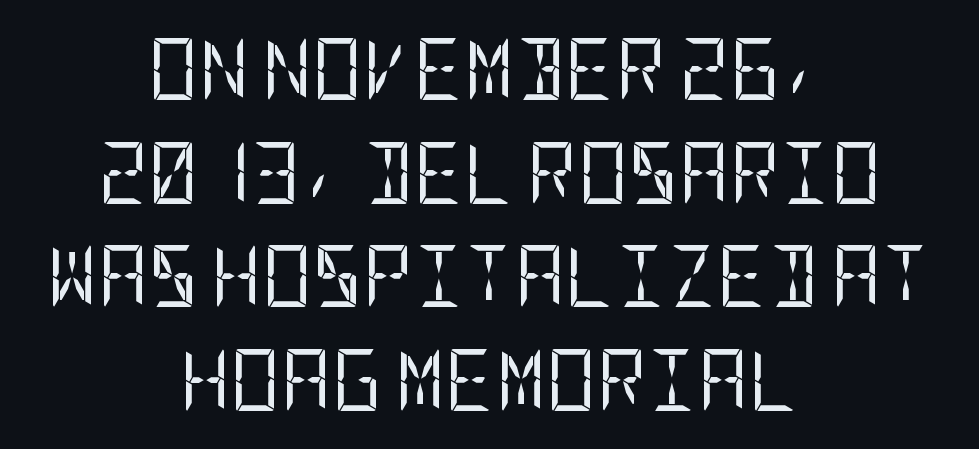
{"serif": "no", "italic": "no", "bold": "no", "weight": "regular", "width": "condensed", "stroke_contrast": "low", "x_height": "large", "underline": "no", "align": "center", "line_spacing": "normal", "line_spacing_ratio": 1.67, "letter_spacing": "normal", "letter_spacing_em": 0.0, "glyph_px": 62}
